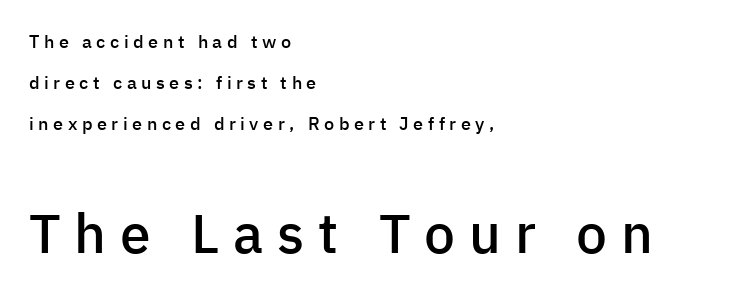
Q: Is the text bold? A: Semi-bold.
Q: Is the text italic (slanted)? A: No, it is upright.
Q: Is the typeface a serif or a sans-serif typeface? A: Sans-serif.
Q: Is the text underlined? A: No.
Q: How is the paragraph aligned? A: Left-aligned.
Q: Is the spacing between letters normal or unusually wide? A: Unusually wide.
Q: Is the spacing between lines tight, normal or loose? A: Loose.
Q: Which block of text is set in a larger size, the first (top) or the second (bottom)? A: The second (bottom) one.
Q: Width (condensed, normal, or wide)? A: Normal.
Q: Stroke contrast? A: Low.
Q: x-height? A: Medium.
Q: Monospaced? A: No.
